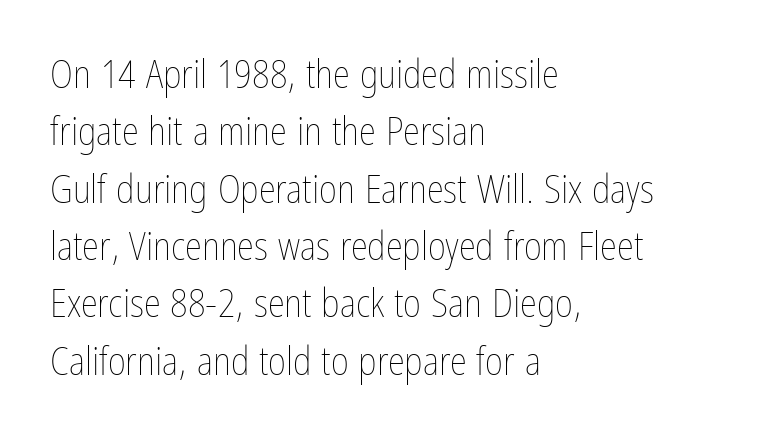
The image shows 39 px thin, condensed type, upright; set left-aligned, normal line spacing (1.47x), normal letter spacing, not underlined; low stroke contrast and a medium x-height.
